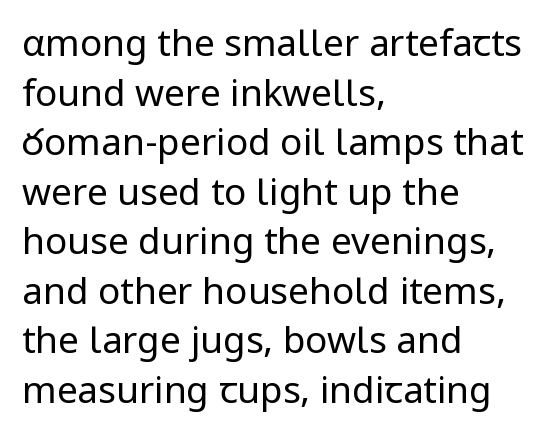
{"serif": "no", "italic": "no", "bold": "no", "weight": "regular", "width": "normal", "stroke_contrast": "low", "x_height": "medium", "monospaced": "no", "underline": "no", "align": "left", "line_spacing": "normal", "line_spacing_ratio": 1.34, "letter_spacing": "normal", "letter_spacing_em": 0.0, "glyph_px": 37}
